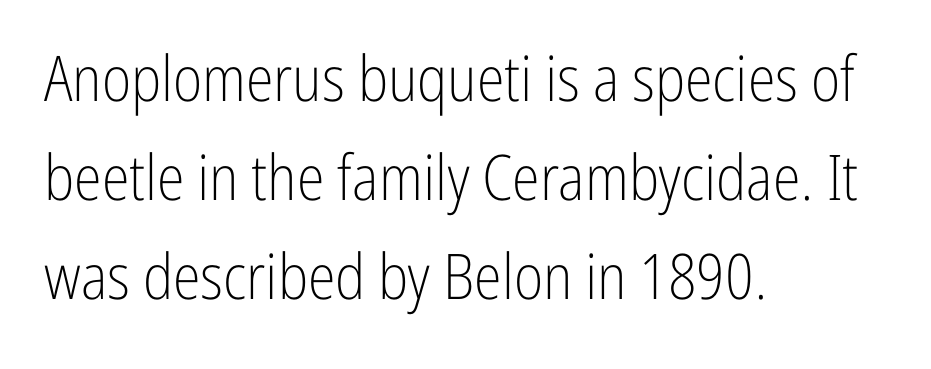
Q: Is the text bold? A: No.
Q: Is the text italic (slanted)? A: No, it is upright.
Q: Is the typeface a serif or a sans-serif typeface? A: Sans-serif.
Q: Is the text underlined? A: No.
Q: How is the paragraph aligned? A: Left-aligned.
Q: Is the spacing between letters normal or unusually wide? A: Normal.
Q: Is the spacing between lines tight, normal or loose? A: Normal.
Q: Width (condensed, normal, or wide)? A: Condensed.
Q: Stroke contrast? A: Low.
Q: x-height? A: Medium.
Q: Monospaced? A: No.
